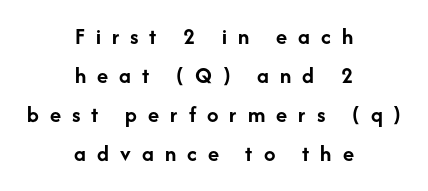
{"italic": "no", "bold": "yes", "underline": "no", "align": "center", "line_spacing": "normal", "line_spacing_ratio": 1.7, "letter_spacing": "wide", "letter_spacing_em": 0.48, "glyph_px": 23}
